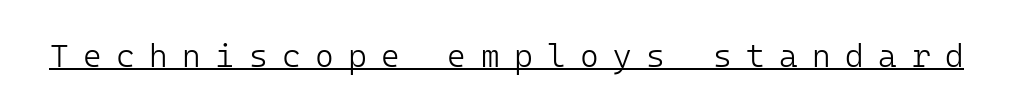
{"serif": "no", "italic": "no", "bold": "no", "weight": "light", "width": "normal", "stroke_contrast": "low", "x_height": "medium", "monospaced": "yes", "underline": "yes", "letter_spacing": "wide", "letter_spacing_em": 0.45, "glyph_px": 32}
